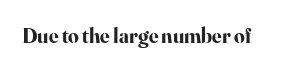
The image shows 21 px bold type, upright; set normal letter spacing, not underlined.
